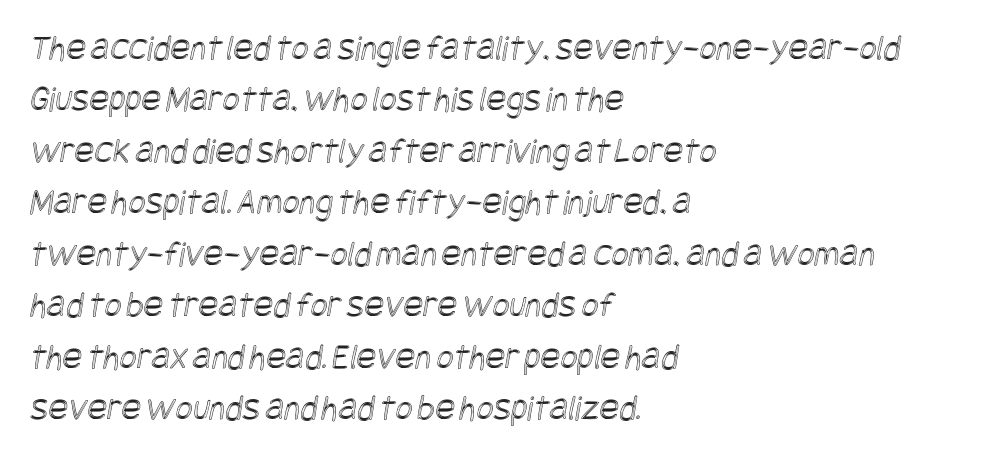
{"width": "condensed", "x_height": "large", "underline": "no", "align": "left", "line_spacing": "normal", "line_spacing_ratio": 1.39, "letter_spacing": "normal", "letter_spacing_em": 0.0, "glyph_px": 37}
